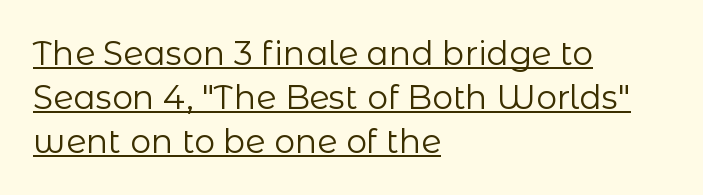
You could not count columns in this text — the font is proportionally spaced. This is roman type, the default non-slanted kind. These lines keep a tight, regular rhythm from letter to letter. Vertically, the passage feels balanced, rows spaced as you'd expect. This sample uses a sans-serif face. The rag falls on the right side of this text block.
